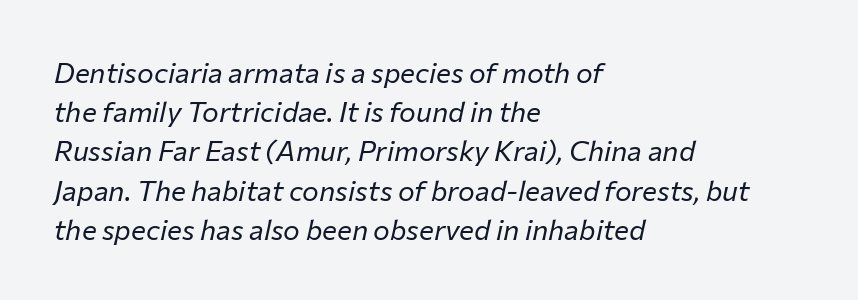
The image shows 28 px regular-weight type, italic (leaning right); set left-aligned, normal line spacing (1.4x), normal letter spacing, not underlined; low stroke contrast and a medium x-height.
